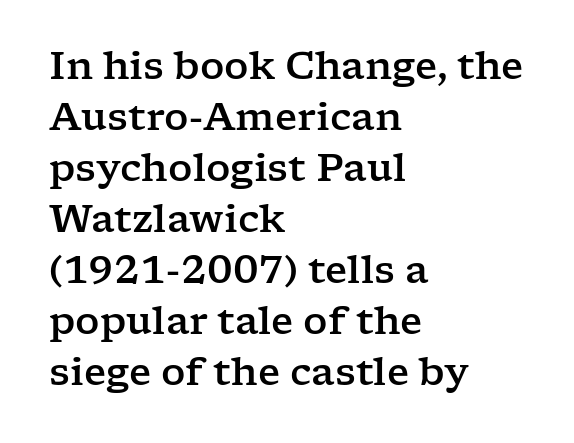
Spacing verdict: proportional, widths tailored to each character. Between one letter and the next there's only the usual sliver of space. You can tell it's not italic because the verticals are truly vertical. If you measured baseline to baseline, you'd find a middling distance. Which margin do the lines hug? The left one — the right edge is uneven.
